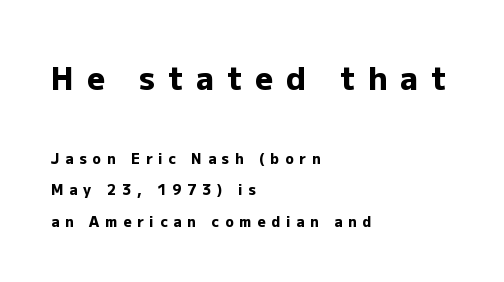
Q: Is the text bold? A: Yes.
Q: Is the text italic (slanted)? A: No, it is upright.
Q: Is the typeface a serif or a sans-serif typeface? A: Sans-serif.
Q: Is the text underlined? A: No.
Q: How is the paragraph aligned? A: Left-aligned.
Q: Is the spacing between letters normal or unusually wide? A: Unusually wide.
Q: Is the spacing between lines tight, normal or loose? A: Loose.
Q: Which block of text is set in a larger size, the first (top) or the second (bottom)? A: The first (top) one.
Q: Width (condensed, normal, or wide)? A: Normal.
Q: Stroke contrast? A: Low.
Q: x-height? A: Medium.
Q: Monospaced? A: No.
